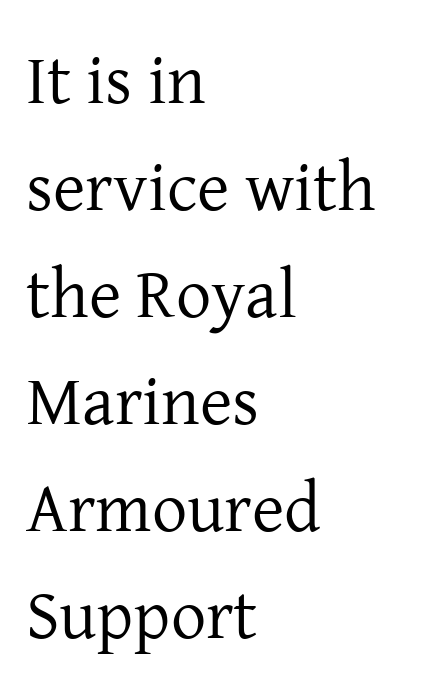
Q: Is the text bold? A: No.
Q: Is the text italic (slanted)? A: No, it is upright.
Q: Is the typeface a serif or a sans-serif typeface? A: Serif.
Q: Is the text underlined? A: No.
Q: How is the paragraph aligned? A: Left-aligned.
Q: Is the spacing between letters normal or unusually wide? A: Normal.
Q: Is the spacing between lines tight, normal or loose? A: Normal.
Q: Width (condensed, normal, or wide)? A: Normal.
Q: Stroke contrast? A: Low.
Q: x-height? A: Medium.
Q: Monospaced? A: No.
